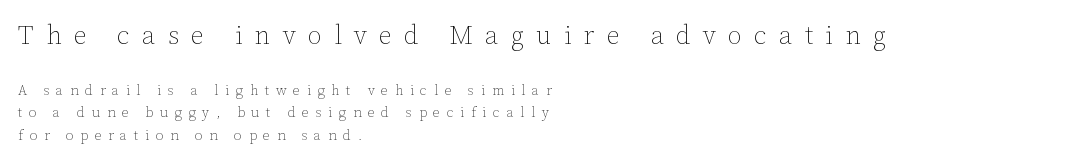
The font is comparable to plain body text, perhaps lighter. Someone cranked the tracking dial way up on this one. The more generous point size was reserved for the upper chunk. The passage shown is not underscored anywhere.
